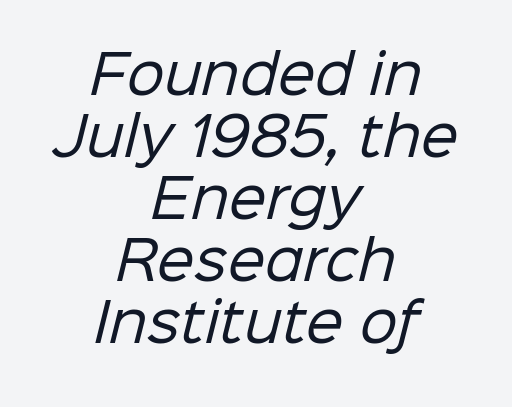
The image shows 53 px regular-weight sans-serif type; set centered, line spacing 1.17x, normal letter spacing, not underlined; low stroke contrast and a medium x-height.
